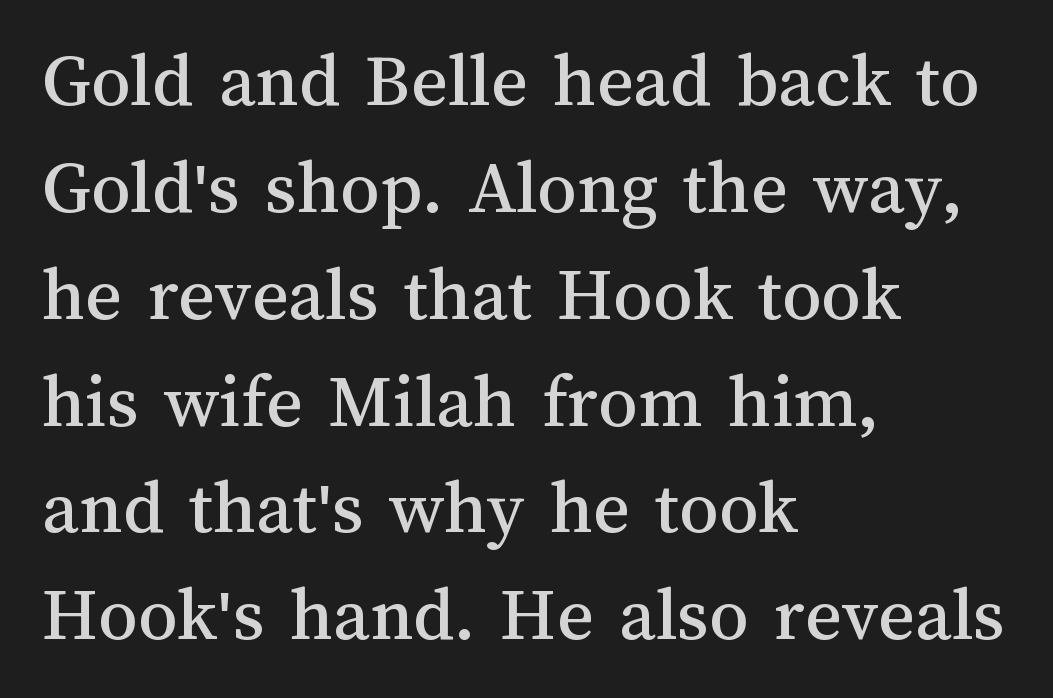
Q: Is the text italic (slanted)? A: No, it is upright.
Q: Is the text underlined? A: No.
Q: How is the paragraph aligned? A: Left-aligned.
Q: Is the spacing between letters normal or unusually wide? A: Normal.
Q: Is the spacing between lines tight, normal or loose? A: Normal.
Q: Width (condensed, normal, or wide)? A: Normal.
Q: Stroke contrast? A: Medium.
Q: x-height? A: Medium.
Q: Monospaced? A: No.
